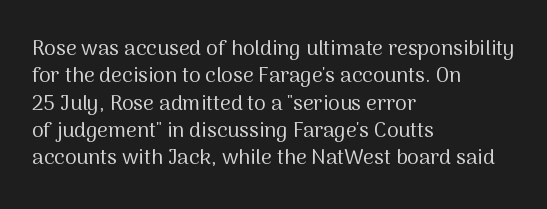
The image shows 21 px text type, upright; set left-aligned, normal line spacing (1.3x), normal letter spacing, not underlined.
